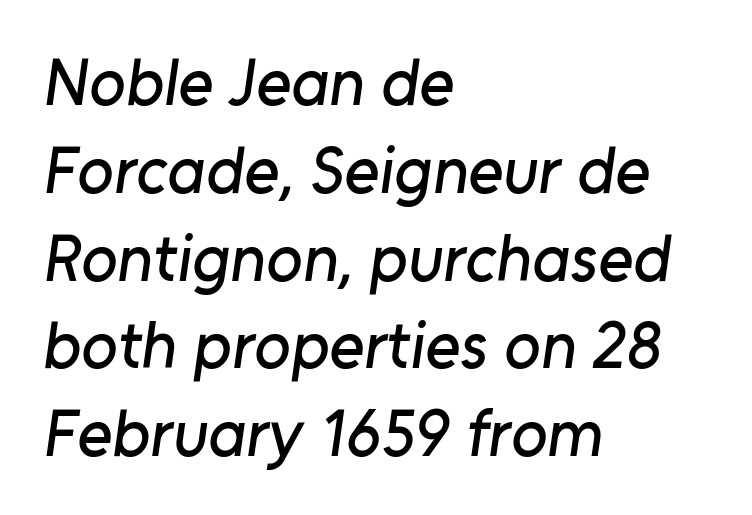
The image shows 67 px sans-serif type; set left-aligned, normal line spacing (1.31x), normal letter spacing, not underlined; low stroke contrast and a medium x-height.
